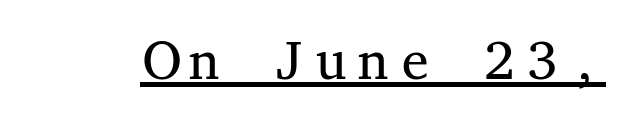
{"serif": "yes", "italic": "no", "bold": "no", "weight": "regular", "width": "wide", "stroke_contrast": "medium", "x_height": "medium", "monospaced": "yes", "underline": "yes", "letter_spacing": "normal", "letter_spacing_em": 0.0, "glyph_px": 54}
